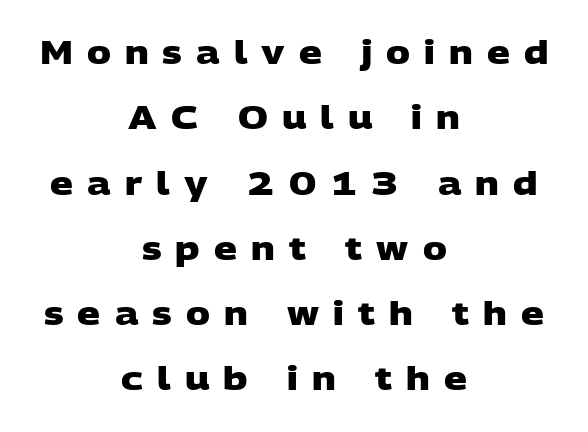
The image shows 32 px heavy, wide sans-serif type; set centered, loose line spacing (2.04x), unusually wide letter spacing (+0.44 em), not underlined; low stroke contrast and a large x-height.
